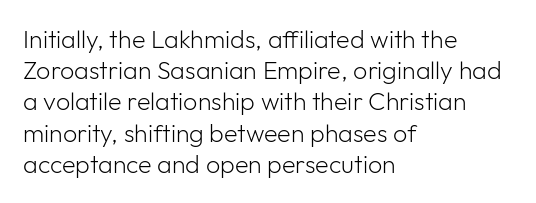
{"italic": "no", "bold": "no", "underline": "no", "align": "left", "line_spacing": "normal", "line_spacing_ratio": 1.25, "letter_spacing": "normal", "letter_spacing_em": 0.0, "glyph_px": 25}
